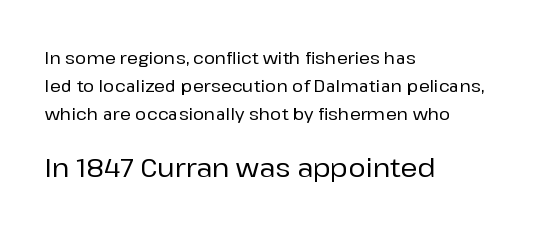
Q: Is the text italic (slanted)? A: No, it is upright.
Q: Is the text underlined? A: No.
Q: How is the paragraph aligned? A: Left-aligned.
Q: Is the spacing between letters normal or unusually wide? A: Normal.
Q: Is the spacing between lines tight, normal or loose? A: Normal.
Q: Which block of text is set in a larger size, the first (top) or the second (bottom)? A: The second (bottom) one.
